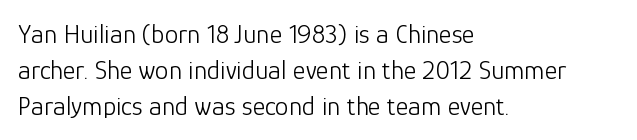
{"italic": "no", "bold": "no", "underline": "no", "align": "left", "line_spacing": "normal", "line_spacing_ratio": 1.34, "letter_spacing": "normal", "letter_spacing_em": 0.0, "glyph_px": 27}
